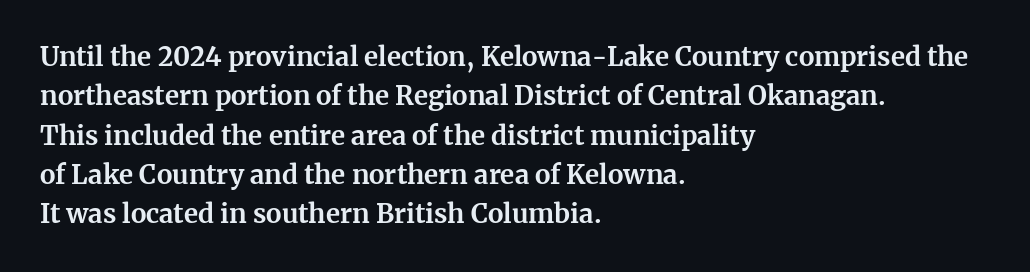
Typeset ragged right — the left edge is the straight one. The passage shown is not underscored anywhere. The lettering stays uniformly vertical, giving the passage a roman look. Short note: letters normally spaced.
